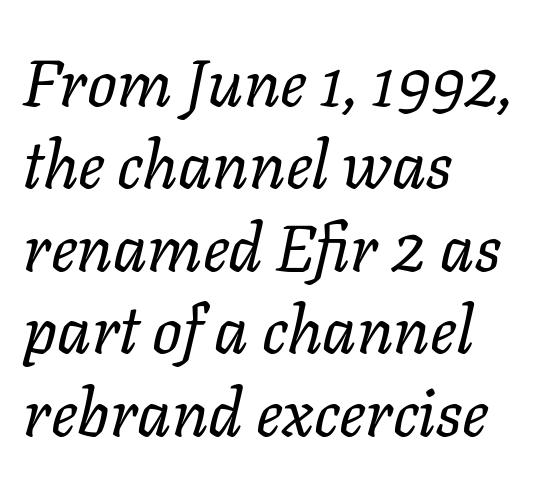
Q: Is the text bold? A: No.
Q: Is the text italic (slanted)? A: Yes, it leans right by about 11 degrees.
Q: Is the text underlined? A: No.
Q: How is the paragraph aligned? A: Left-aligned.
Q: Is the spacing between letters normal or unusually wide? A: Normal.
Q: Is the spacing between lines tight, normal or loose? A: Normal.
Q: Width (condensed, normal, or wide)? A: Normal.
Q: Stroke contrast? A: Low.
Q: x-height? A: Medium.
Q: Monospaced? A: No.
